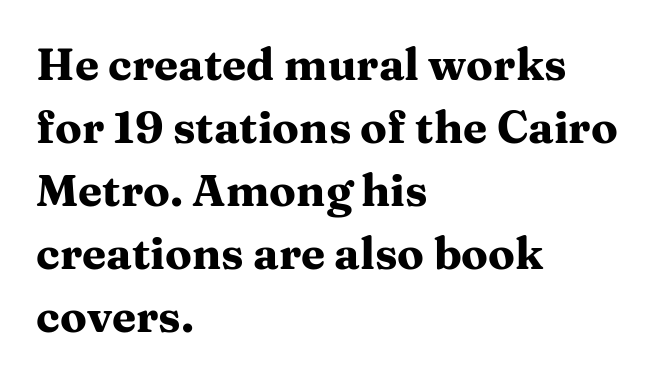
The rows are spaced the way most documents space them. Notice how the passage keeps a crisp vertical edge on the left only. The passage shown is typed in a proportional face where columns would drift. Notice how thick the strokes are: this is what a full bold looks like. No italicization has been applied; the sample stays upright.
